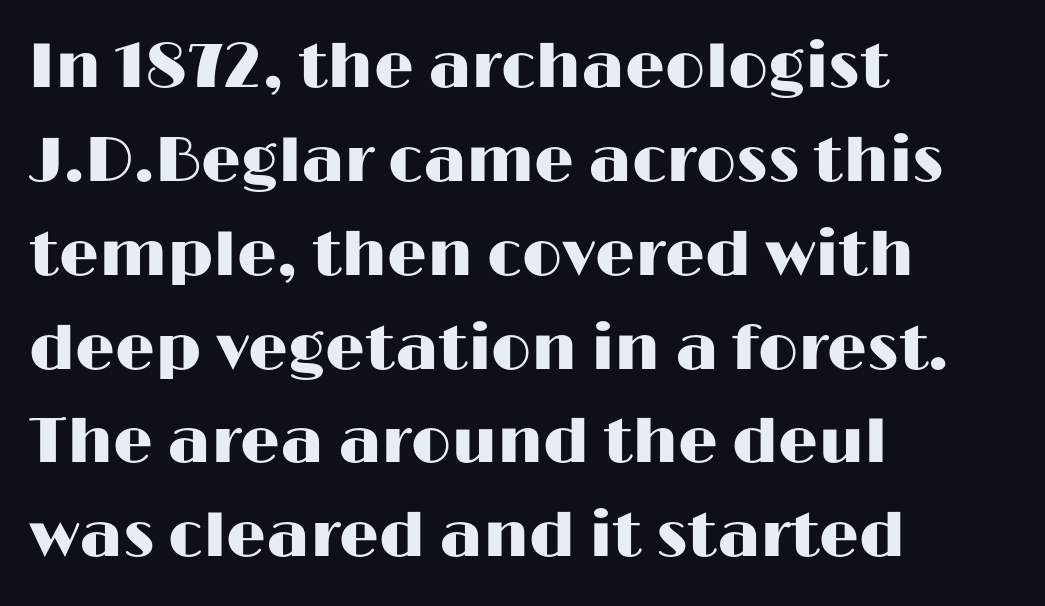
Q: Is the text italic (slanted)? A: No, it is upright.
Q: Is the typeface a serif or a sans-serif typeface? A: Sans-serif.
Q: Is the text underlined? A: No.
Q: How is the paragraph aligned? A: Left-aligned.
Q: Is the spacing between letters normal or unusually wide? A: Normal.
Q: Is the spacing between lines tight, normal or loose? A: Normal.
Q: Width (condensed, normal, or wide)? A: Wide.
Q: Stroke contrast? A: High.
Q: x-height? A: Medium.
Q: Monospaced? A: No.
